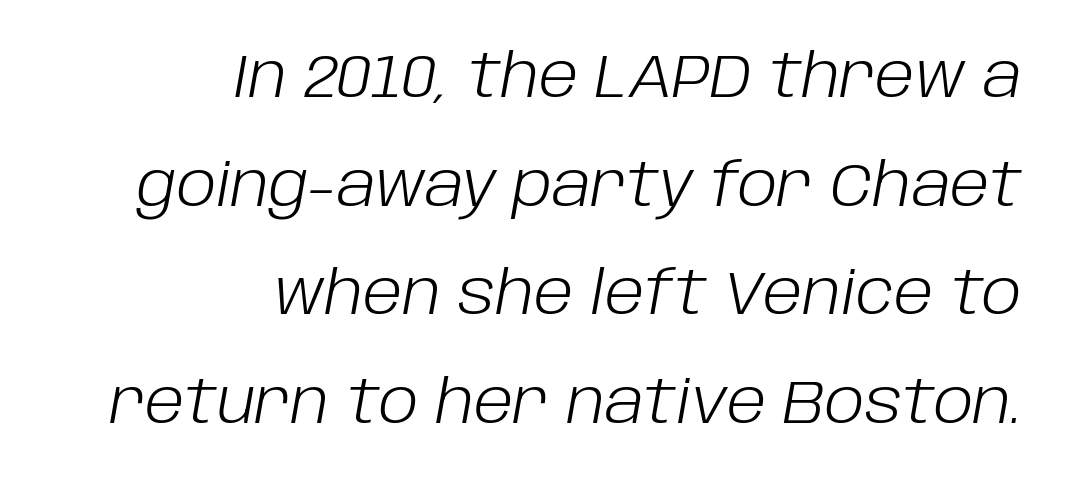
The rendering keeps characters at their native spacing. The strip under each line holds only bare page. Proportional: the letters do not fall into vertical columns. The rag falls on the left side of this text block. Summary of weight: not heavy and not bold.
